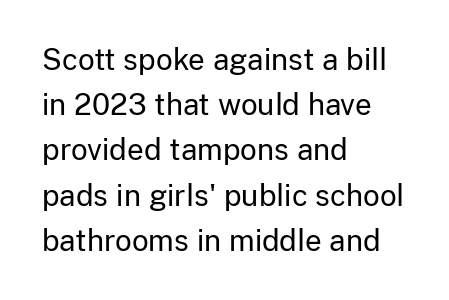
{"serif": "no", "italic": "no", "bold": "no", "weight": "regular", "width": "normal", "stroke_contrast": "low", "x_height": "medium", "monospaced": "no", "underline": "no", "align": "left", "line_spacing": "normal", "line_spacing_ratio": 1.56, "letter_spacing": "normal", "letter_spacing_em": 0.0, "glyph_px": 29}
